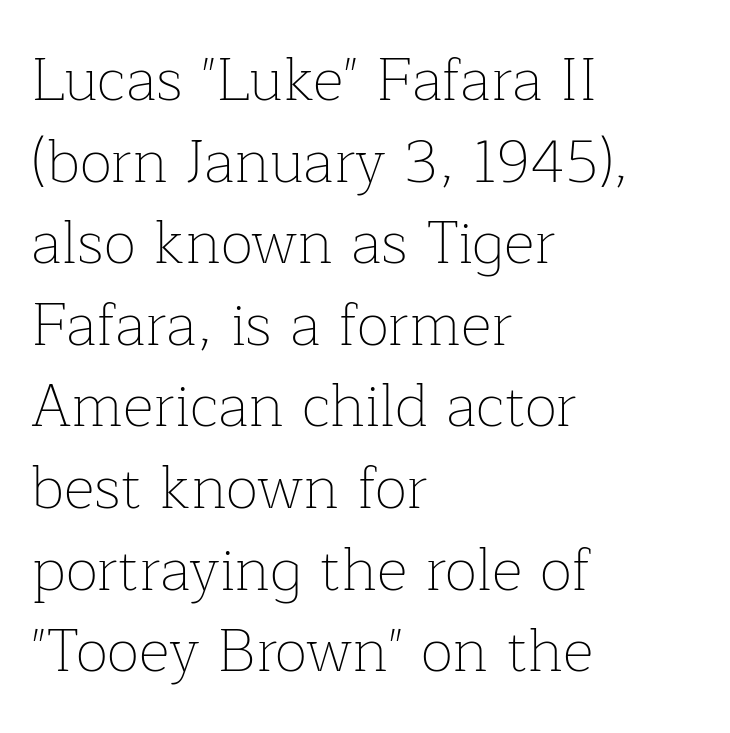
{"serif": "yes", "italic": "no", "bold": "no", "weight": "thin", "width": "normal", "stroke_contrast": "low", "x_height": "medium", "monospaced": "no", "underline": "no", "align": "left", "line_spacing": "normal", "line_spacing_ratio": 1.36, "letter_spacing": "normal", "letter_spacing_em": 0.0, "glyph_px": 60}
